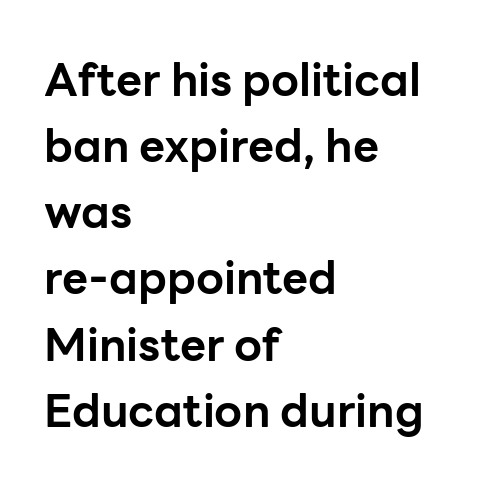
The glyphs in this specimen are sans serif. Is this a fixed-width face? No — the glyphs have proportional, varying widths. These lines sit exactly where default settings would place them. Check under the words: just untouched page.
